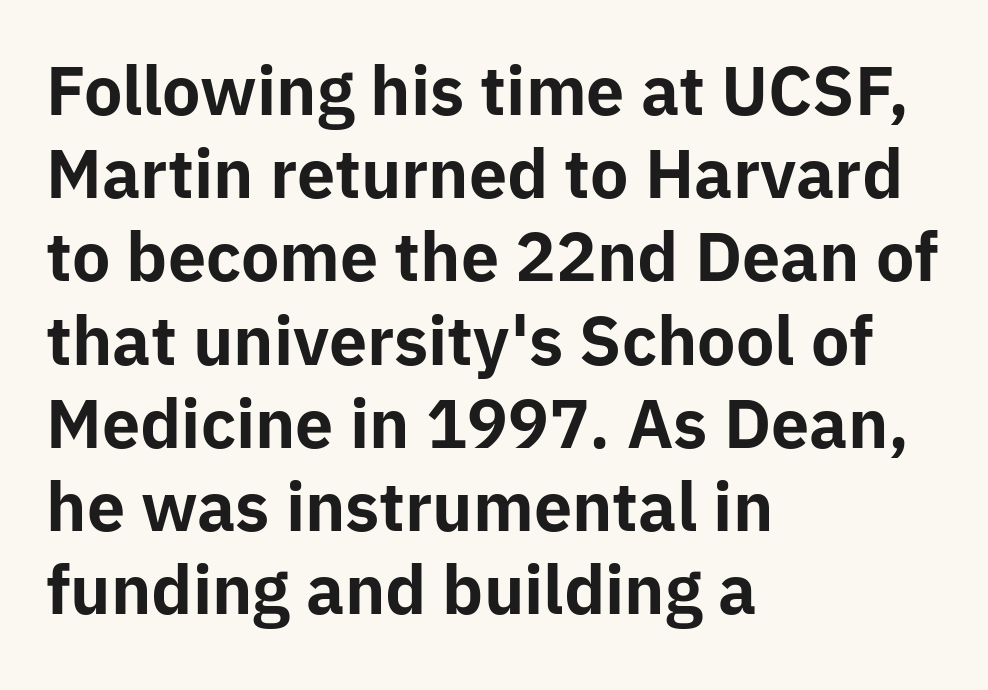
{"serif": "no", "italic": "no", "bold": "yes", "weight": "bold", "width": "normal", "stroke_contrast": "low", "x_height": "medium", "monospaced": "no", "underline": "no", "align": "left", "line_spacing": "normal", "line_spacing_ratio": 1.28, "letter_spacing": "normal", "letter_spacing_em": 0.0, "glyph_px": 65}
